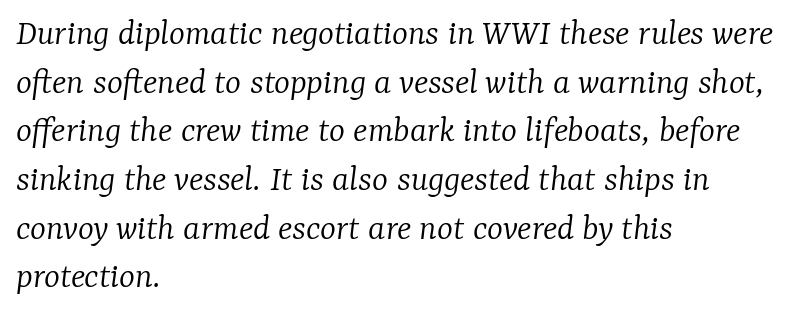
The rendering uses natural spacing where letterforms have individual widths. The typeface chosen for these lines features serifs. Check the space under the baseline: it is left empty. The face used here has a pronounced slope to its letters. Stroke thickness stays within the range of a standard reading face or lighter. These lines stack with their left ends in a neat column.
